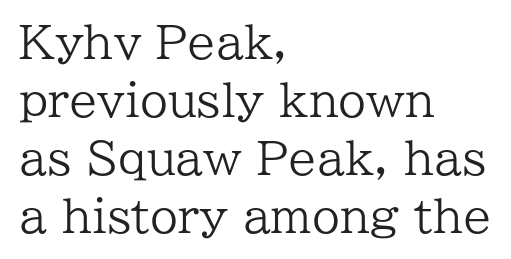
Q: Is the text bold? A: No.
Q: Is the text italic (slanted)? A: No, it is upright.
Q: Is the typeface a serif or a sans-serif typeface? A: Serif.
Q: Is the text underlined? A: No.
Q: How is the paragraph aligned? A: Left-aligned.
Q: Is the spacing between letters normal or unusually wide? A: Normal.
Q: Is the spacing between lines tight, normal or loose? A: Normal.
Q: Width (condensed, normal, or wide)? A: Normal.
Q: Stroke contrast? A: Low.
Q: x-height? A: Medium.
Q: Monospaced? A: No.
